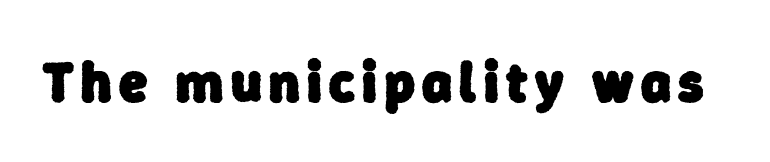
Q: Is the text bold? A: Yes.
Q: Is the typeface a serif or a sans-serif typeface? A: Sans-serif.
Q: Is the text underlined? A: No.
Q: Width (condensed, normal, or wide)? A: Normal.
Q: Stroke contrast? A: Low.
Q: x-height? A: Medium.
Q: Monospaced? A: No.
